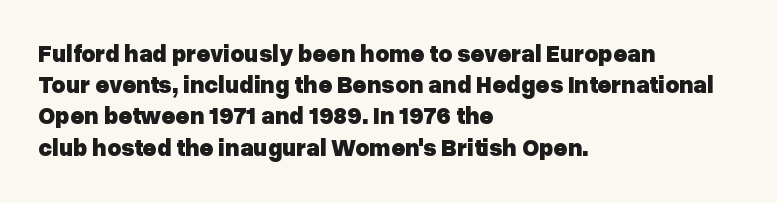
The image shows 24 px bold type, upright; set left-aligned, normal line spacing (1.3x), normal letter spacing, not underlined.
